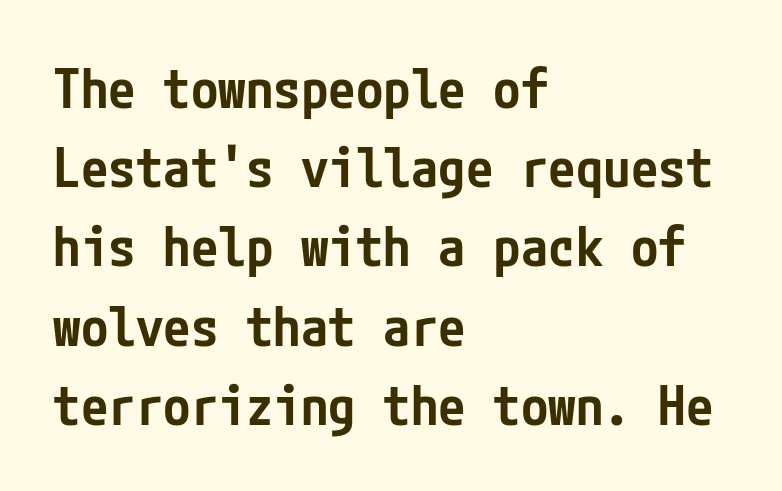
Q: Is the text bold? A: Semi-bold.
Q: Is the text italic (slanted)? A: No, it is upright.
Q: Is the typeface a serif or a sans-serif typeface? A: Sans-serif.
Q: Is the text underlined? A: No.
Q: How is the paragraph aligned? A: Left-aligned.
Q: Is the spacing between letters normal or unusually wide? A: Normal.
Q: Is the spacing between lines tight, normal or loose? A: Normal.
Q: Width (condensed, normal, or wide)? A: Condensed.
Q: Stroke contrast? A: Low.
Q: x-height? A: Medium.
